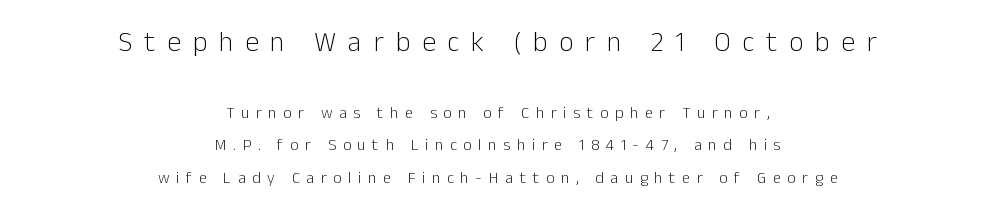
The image shows 28 px light sans-serif type, upright; set centered, loose line spacing (2.02x), unusually wide letter spacing (+0.42 em), not underlined; the first (top) block is 1.75x larger; low stroke contrast and a medium x-height.
